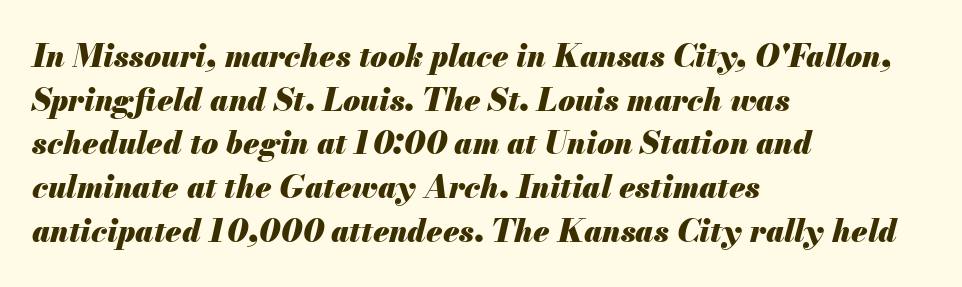
{"italic": "yes", "lean": "right", "slant_degrees": 13, "bold": "yes", "weight": "heavy", "width": "normal", "stroke_contrast": "medium", "x_height": "small", "monospaced": "no", "underline": "no", "align": "left", "line_spacing": "normal", "line_spacing_ratio": 1.41, "letter_spacing": "normal", "letter_spacing_em": 0.0, "glyph_px": 31}
